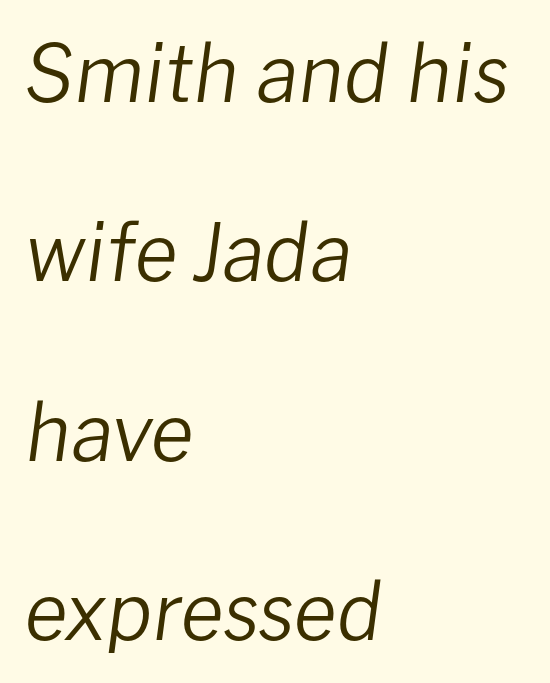
{"italic": "yes", "lean": "right", "slant_degrees": 8, "bold": "no", "weight": "regular", "width": "normal", "stroke_contrast": "low", "x_height": "medium", "monospaced": "no", "underline": "no", "align": "left", "line_spacing": "loose", "line_spacing_ratio": 2.27, "letter_spacing": "normal", "letter_spacing_em": 0.0, "glyph_px": 79}
